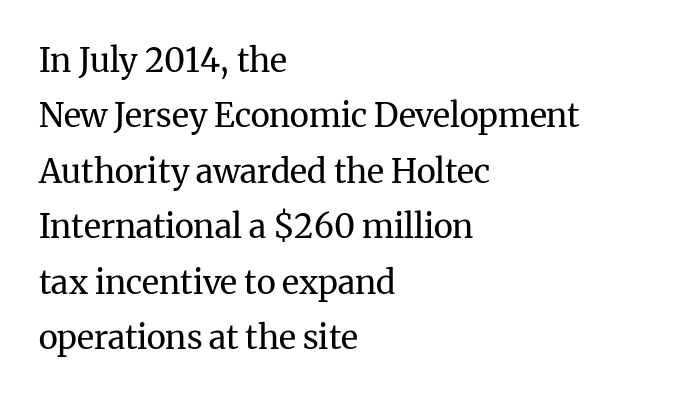
Q: Is the text bold? A: No.
Q: Is the text italic (slanted)? A: No, it is upright.
Q: Is the typeface a serif or a sans-serif typeface? A: Serif.
Q: Is the text underlined? A: No.
Q: How is the paragraph aligned? A: Left-aligned.
Q: Is the spacing between letters normal or unusually wide? A: Normal.
Q: Is the spacing between lines tight, normal or loose? A: Normal.
Q: Width (condensed, normal, or wide)? A: Normal.
Q: Stroke contrast? A: Medium.
Q: x-height? A: Medium.
Q: Monospaced? A: No.
